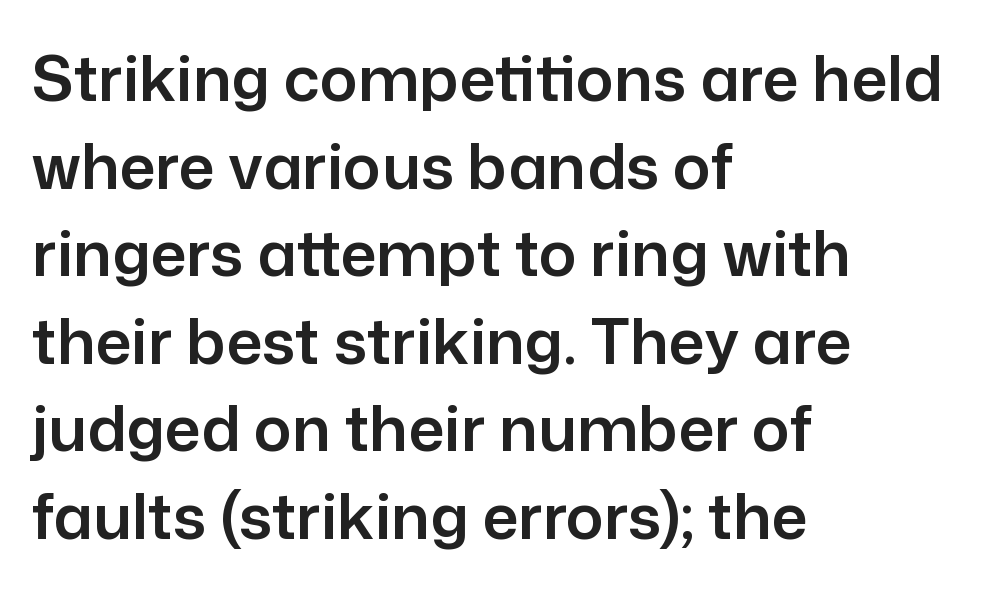
Q: Is the text italic (slanted)? A: No, it is upright.
Q: Is the typeface a serif or a sans-serif typeface? A: Sans-serif.
Q: Is the text underlined? A: No.
Q: How is the paragraph aligned? A: Left-aligned.
Q: Is the spacing between letters normal or unusually wide? A: Normal.
Q: Is the spacing between lines tight, normal or loose? A: Normal.
Q: Width (condensed, normal, or wide)? A: Normal.
Q: Stroke contrast? A: Low.
Q: x-height? A: Medium.
Q: Monospaced? A: No.
